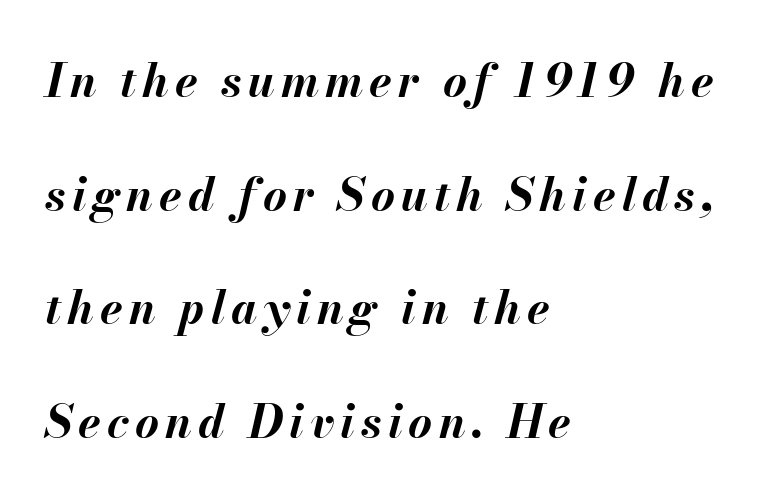
Q: Is the text bold? A: Yes.
Q: Is the text italic (slanted)? A: Yes, it leans right by about 13 degrees.
Q: Is the text underlined? A: No.
Q: How is the paragraph aligned? A: Left-aligned.
Q: Is the spacing between lines tight, normal or loose? A: Loose.
Q: Width (condensed, normal, or wide)? A: Normal.
Q: Stroke contrast? A: Medium.
Q: x-height? A: Small.
Q: Monospaced? A: No.
